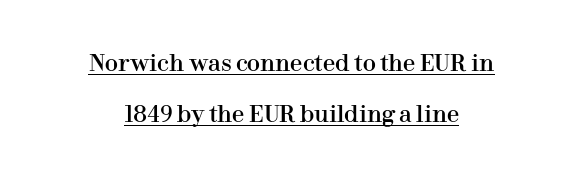
This sample uses an upright cut, with every glyph sitting square on the baseline. What's the leading like? Stretched, with rows far apart. A continuous stroke trails under the words, as in a hyperlink. Students, note that the glyphs here touch the page at normal intervals.
